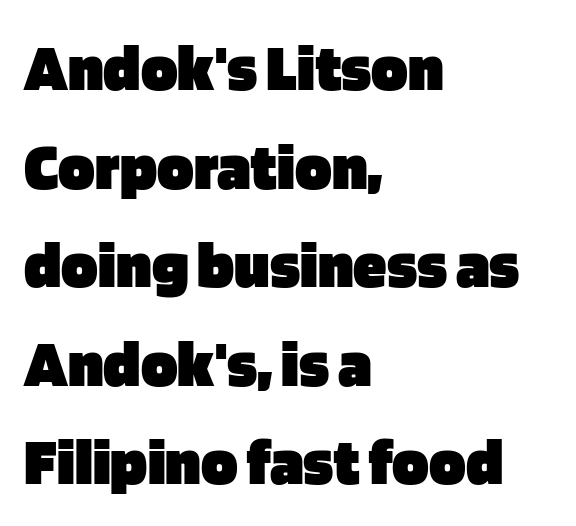
Q: Is the text bold? A: Yes.
Q: Is the text italic (slanted)? A: No, it is upright.
Q: Is the typeface a serif or a sans-serif typeface? A: Sans-serif.
Q: Is the text underlined? A: No.
Q: How is the paragraph aligned? A: Left-aligned.
Q: Is the spacing between letters normal or unusually wide? A: Normal.
Q: Is the spacing between lines tight, normal or loose? A: Normal.
Q: Width (condensed, normal, or wide)? A: Normal.
Q: Stroke contrast? A: Low.
Q: x-height? A: Large.
Q: Monospaced? A: No.
